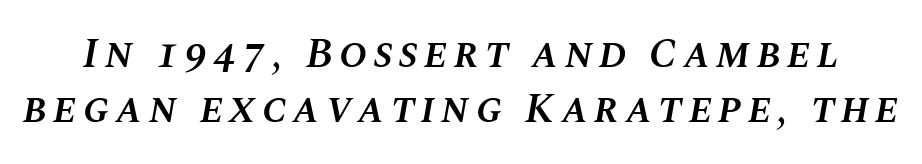
The image shows 42 px semibold type, italic (leaning right); set normal line spacing (1.3x), not underlined; medium stroke contrast and a large x-height.
